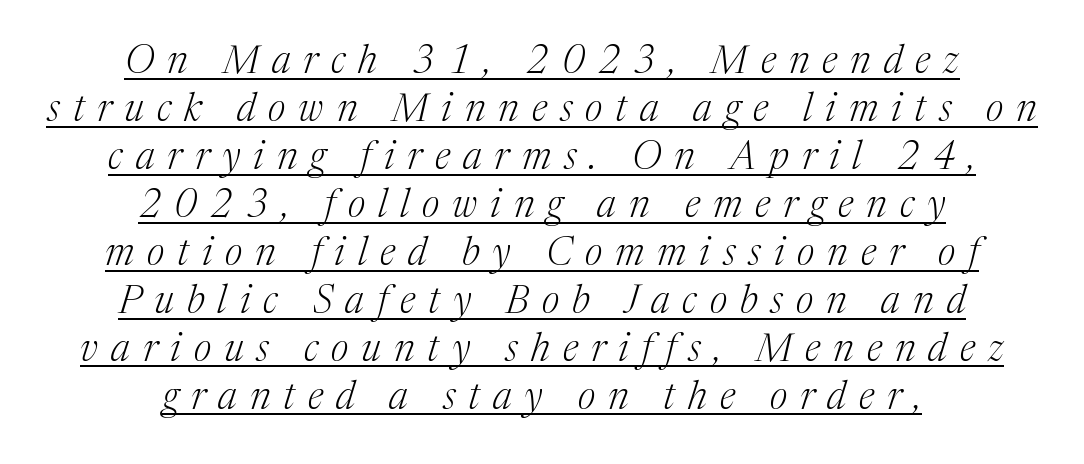
{"serif": "yes", "italic": "yes", "lean": "right", "slant_degrees": 17, "bold": "no", "weight": "light", "width": "normal", "stroke_contrast": "medium", "x_height": "medium", "monospaced": "no", "underline": "yes", "align": "center", "line_spacing_ratio": 1.23, "letter_spacing": "wide", "letter_spacing_em": 0.33, "glyph_px": 39}
